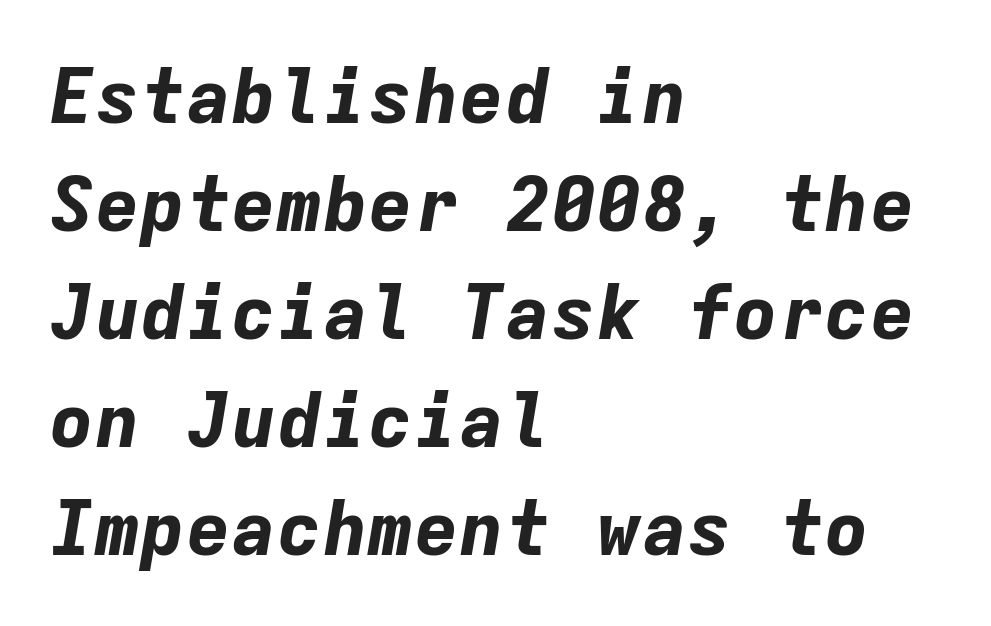
Has an underline been added? It has not. Monospaced: the letters line up in strict vertical columns. Reading down the column, the eye jumps a familiar distance to each next line. These words are printed bold, with thick strokes throughout. Is the block centered? No — it sits flush against the left margin.
